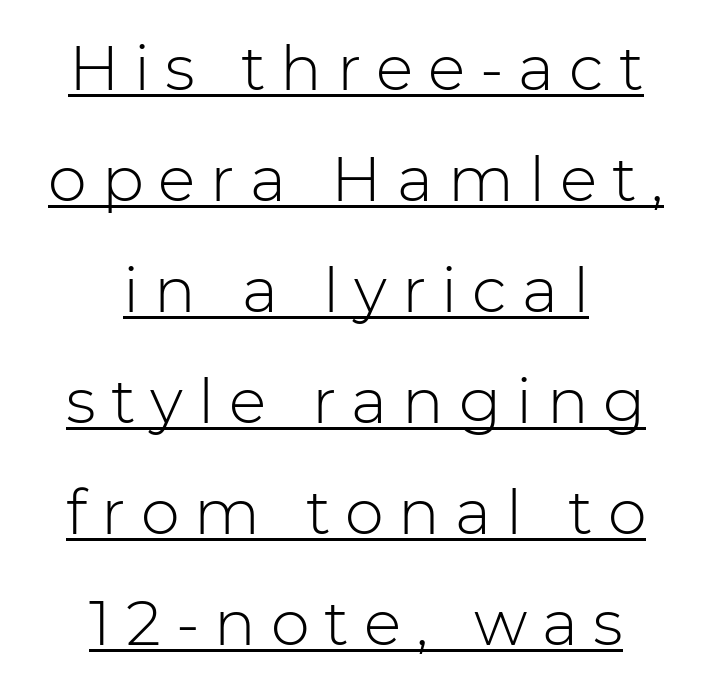
{"serif": "no", "italic": "no", "bold": "no", "weight": "light", "width": "normal", "stroke_contrast": "low", "x_height": "medium", "monospaced": "no", "underline": "yes", "align": "center", "line_spacing_ratio": 1.79, "letter_spacing": "wide", "letter_spacing_em": 0.24, "glyph_px": 62}
